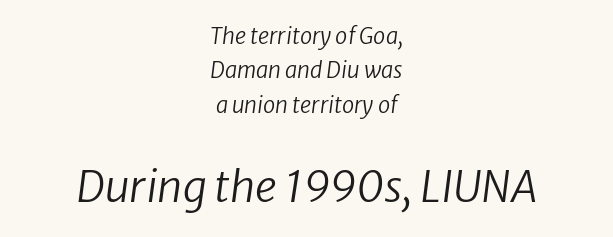
Q: Is the text bold? A: No.
Q: Is the typeface a serif or a sans-serif typeface? A: Sans-serif.
Q: Is the text underlined? A: No.
Q: How is the paragraph aligned? A: Centered.
Q: Is the spacing between letters normal or unusually wide? A: Normal.
Q: Is the spacing between lines tight, normal or loose? A: Normal.
Q: Which block of text is set in a larger size, the first (top) or the second (bottom)? A: The second (bottom) one.
Q: Width (condensed, normal, or wide)? A: Normal.
Q: Stroke contrast? A: Low.
Q: x-height? A: Medium.
Q: Monospaced? A: No.
